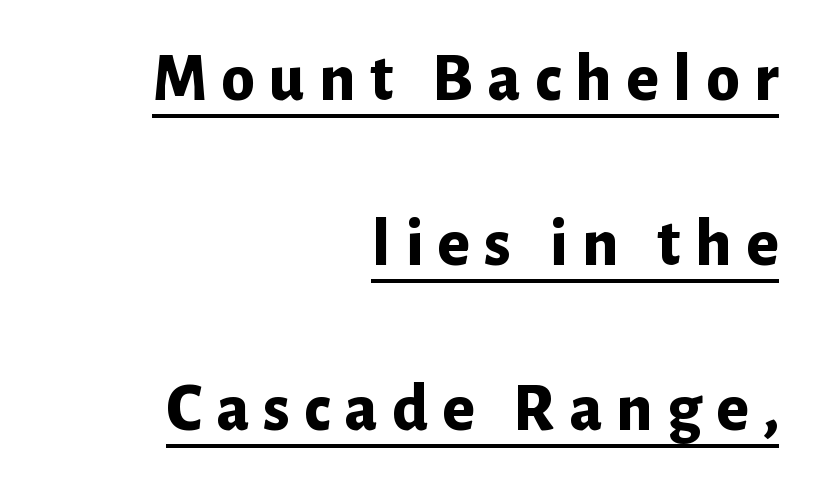
{"serif": "no", "italic": "no", "bold": "yes", "weight": "bold", "width": "normal", "stroke_contrast": "low", "x_height": "medium", "monospaced": "no", "underline": "yes", "align": "right", "line_spacing": "loose", "line_spacing_ratio": 2.43, "letter_spacing": "wide", "letter_spacing_em": 0.21, "glyph_px": 68}
